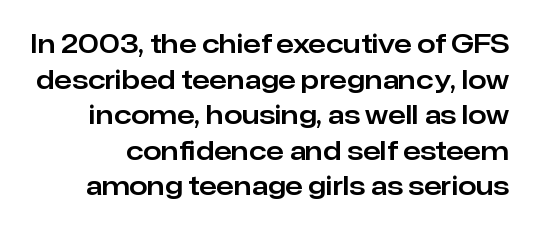
Q: Is the text italic (slanted)? A: No, it is upright.
Q: Is the text underlined? A: No.
Q: Is the spacing between letters normal or unusually wide? A: Normal.
Q: Is the spacing between lines tight, normal or loose? A: Normal.
